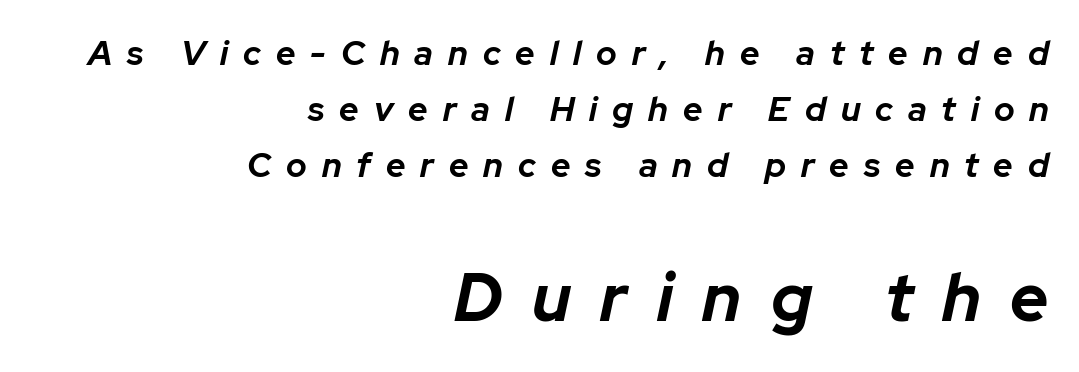
The leading is moderate, giving the passage an even texture. Inter-character spacing is expanded well beyond the font's built-in metrics. Here the designer chose a conventional face with non-uniform glyph widths. The whole block is typeset with a tilt.
